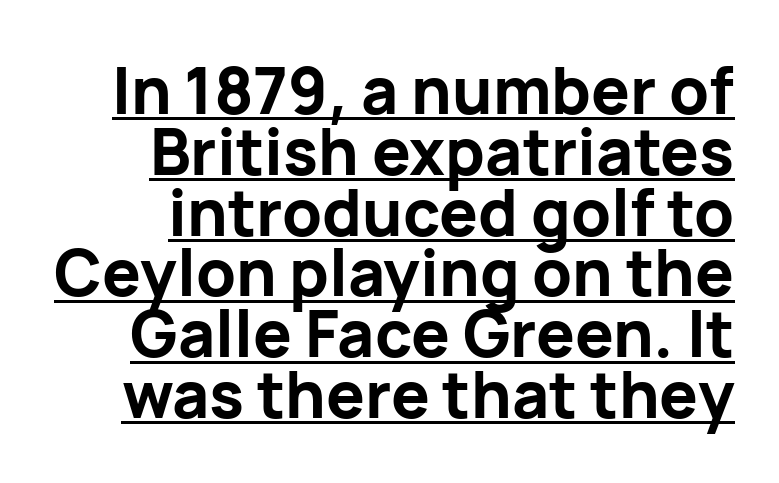
{"serif": "no", "italic": "no", "bold": "yes", "weight": "bold", "width": "normal", "stroke_contrast": "low", "x_height": "medium", "monospaced": "no", "underline": "yes", "align": "right", "line_spacing": "tight", "line_spacing_ratio": 0.95, "letter_spacing": "normal", "letter_spacing_em": 0.0, "glyph_px": 64}
